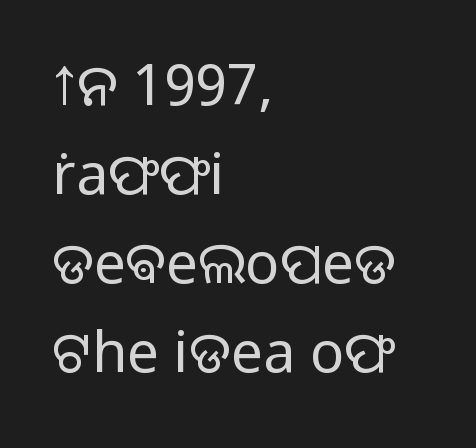
{"serif": "no", "italic": "no", "bold": "no", "weight": "light", "width": "normal", "stroke_contrast": "low", "x_height": "medium", "monospaced": "no", "underline": "no", "align": "left", "line_spacing": "normal", "line_spacing_ratio": 1.56, "letter_spacing": "normal", "letter_spacing_em": 0.0, "glyph_px": 57}
